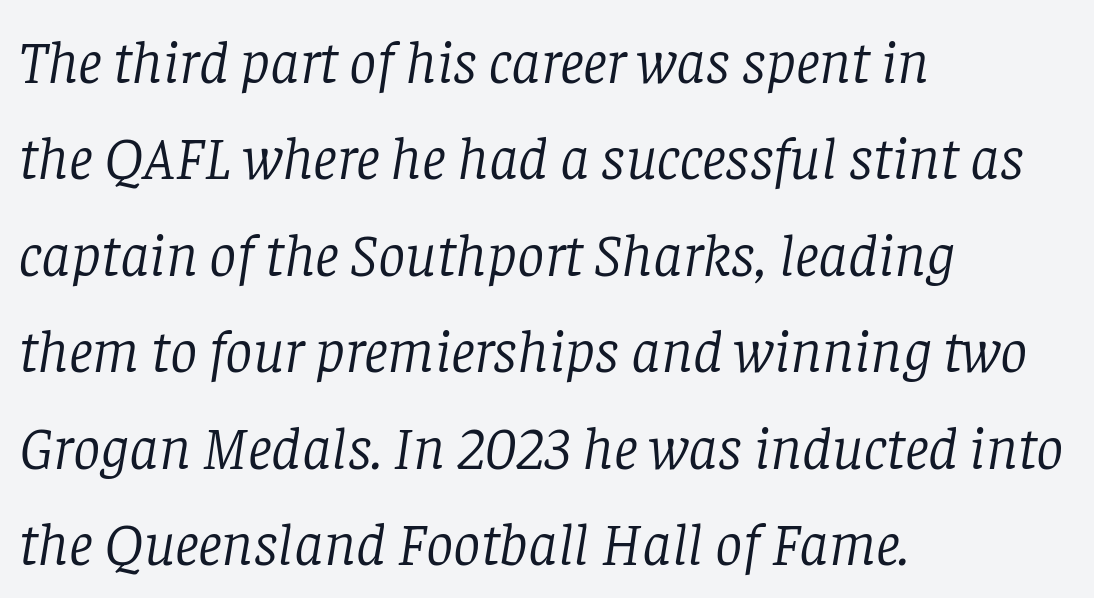
Q: Is the text bold? A: No.
Q: Is the text italic (slanted)? A: Yes, it leans right by about 8 degrees.
Q: Is the typeface a serif or a sans-serif typeface? A: Serif.
Q: Is the text underlined? A: No.
Q: How is the paragraph aligned? A: Left-aligned.
Q: Is the spacing between letters normal or unusually wide? A: Normal.
Q: Is the spacing between lines tight, normal or loose? A: Normal.
Q: Width (condensed, normal, or wide)? A: Normal.
Q: Stroke contrast? A: Low.
Q: x-height? A: Large.
Q: Monospaced? A: No.
